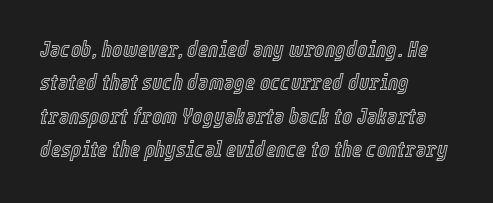
The space beneath each line is pristine and unruled. Does extra space separate the letters? No, they use regular spacing. A student would call this left alignment; a typographer would say flush left, rag right. Regarding leading, the lines here are spaced in the standard way.
